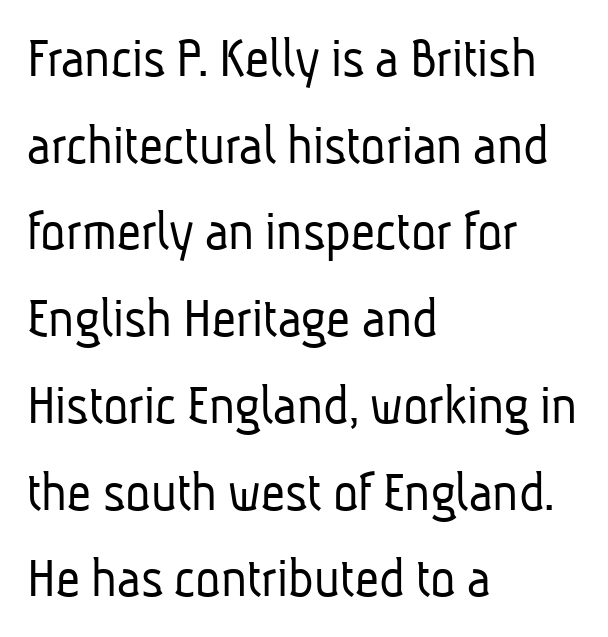
Q: Is the text bold? A: No.
Q: Is the typeface a serif or a sans-serif typeface? A: Sans-serif.
Q: Is the text underlined? A: No.
Q: How is the paragraph aligned? A: Left-aligned.
Q: Is the spacing between letters normal or unusually wide? A: Normal.
Q: Is the spacing between lines tight, normal or loose? A: Normal.
Q: Width (condensed, normal, or wide)? A: Condensed.
Q: Stroke contrast? A: Low.
Q: x-height? A: Medium.
Q: Monospaced? A: No.
